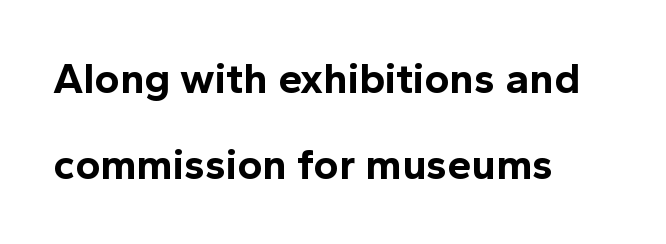
{"serif": "no", "italic": "no", "bold": "yes", "weight": "bold", "width": "normal", "x_height": "medium", "monospaced": "no", "underline": "no", "align": "left", "line_spacing": "loose", "line_spacing_ratio": 2.01, "letter_spacing": "normal", "letter_spacing_em": 0.0, "glyph_px": 43}
